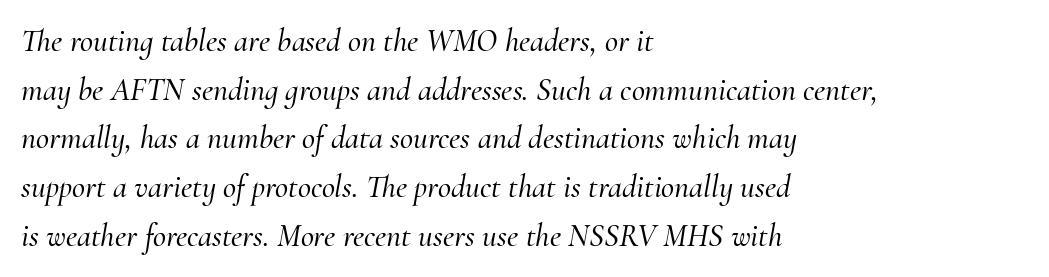
The image shows 32 px serif type, italic (leaning right); set left-aligned, normal line spacing (1.52x), normal letter spacing, not underlined; medium stroke contrast and a small x-height.
